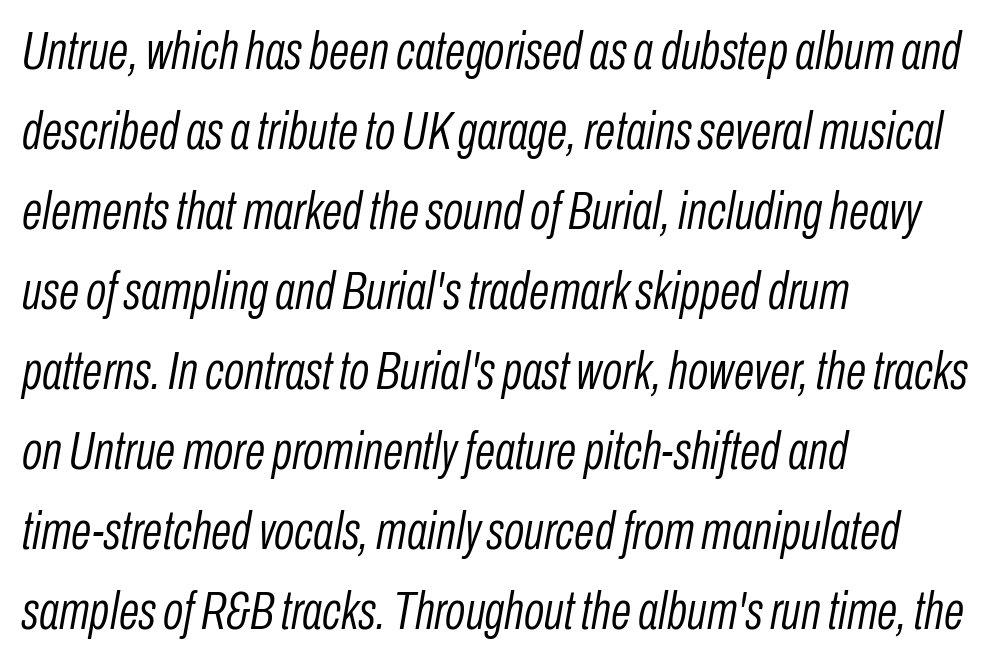
Q: Is the text bold? A: No.
Q: Is the text italic (slanted)? A: Yes, it leans right by about 10 degrees.
Q: Is the text underlined? A: No.
Q: How is the paragraph aligned? A: Left-aligned.
Q: Is the spacing between letters normal or unusually wide? A: Normal.
Q: Is the spacing between lines tight, normal or loose? A: Normal.
Q: Width (condensed, normal, or wide)? A: Condensed.
Q: Stroke contrast? A: Low.
Q: x-height? A: Medium.
Q: Monospaced? A: No.
